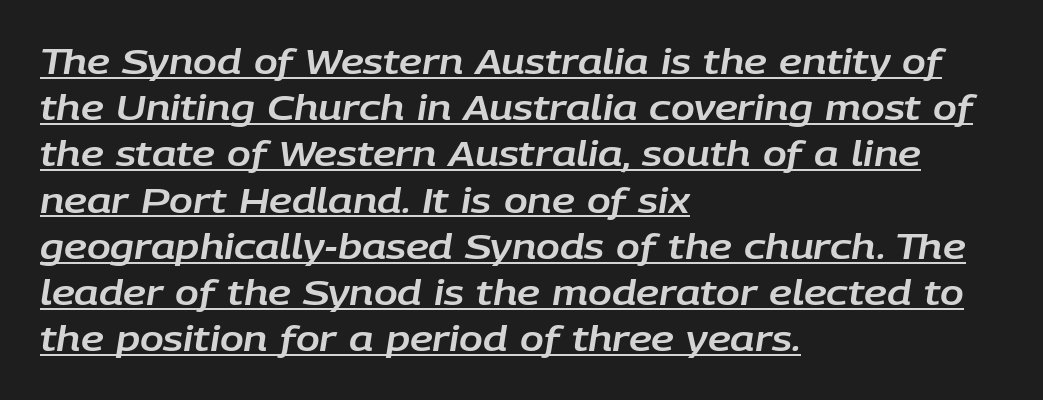
{"italic": "yes", "lean": "right", "slant_degrees": 9, "width": "normal", "stroke_contrast": "low", "x_height": "large", "monospaced": "no", "underline": "yes", "align": "left", "line_spacing": "normal", "line_spacing_ratio": 1.32, "letter_spacing": "normal", "letter_spacing_em": 0.0, "glyph_px": 35}
